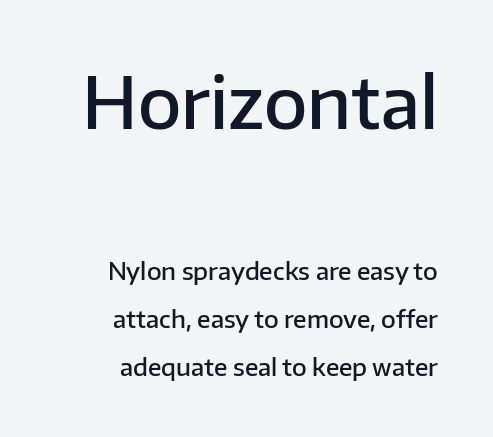
Bigger letters appear in the top chunk; the bottom chunk is reduced. Rows of type keep a wide berth in the vertical direction. This sample has the flowing, uneven cadence of proportional lettering. Students, this is semibold: more ink than regular, less than bold.
